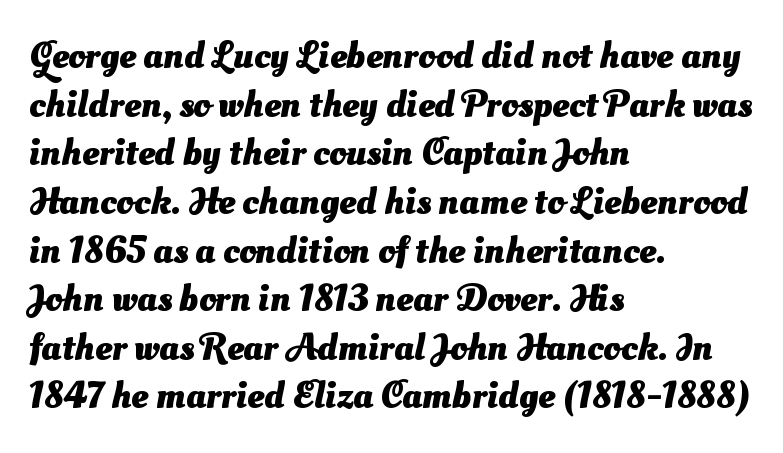
This is sans-serif lettering, the kind often seen on screens and signage. The glyphs are unaccompanied by any horizontal stroke below them. On the weight axis this lands at bold, roughly 700. Glyph-to-glyph distance matches everyday printed text. One glance says typical: line gaps are just what's usual. Proportional: the letters do not fall into vertical columns.
